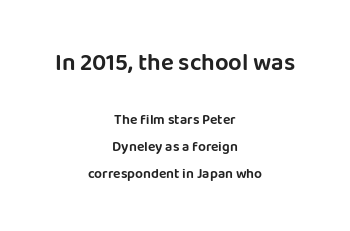
The image shows 24 px text type, upright; set centered, loose line spacing (1.92x), normal letter spacing, not underlined; the first (top) block is 1.71x larger.
